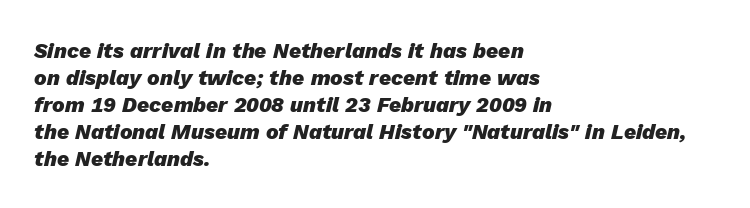
The image shows 21 px bold type, italic (leaning right); set left-aligned, normal line spacing (1.28x), normal letter spacing, not underlined.
